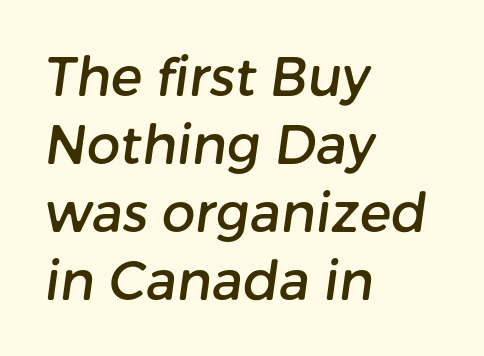
Q: Is the typeface a serif or a sans-serif typeface? A: Sans-serif.
Q: Is the text underlined? A: No.
Q: How is the paragraph aligned? A: Left-aligned.
Q: Is the spacing between letters normal or unusually wide? A: Normal.
Q: Is the spacing between lines tight, normal or loose? A: Normal.
Q: Width (condensed, normal, or wide)? A: Normal.
Q: Stroke contrast? A: Low.
Q: x-height? A: Medium.
Q: Monospaced? A: No.
